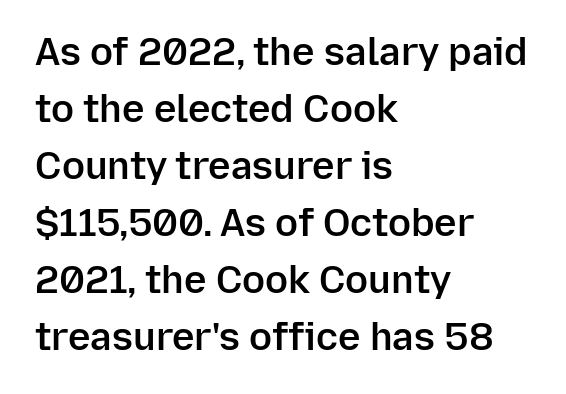
{"serif": "no", "italic": "no", "bold": "semi", "weight": "semibold", "width": "normal", "stroke_contrast": "low", "x_height": "medium", "monospaced": "no", "underline": "no", "align": "left", "line_spacing": "normal", "line_spacing_ratio": 1.5, "letter_spacing": "normal", "letter_spacing_em": 0.0, "glyph_px": 38}
